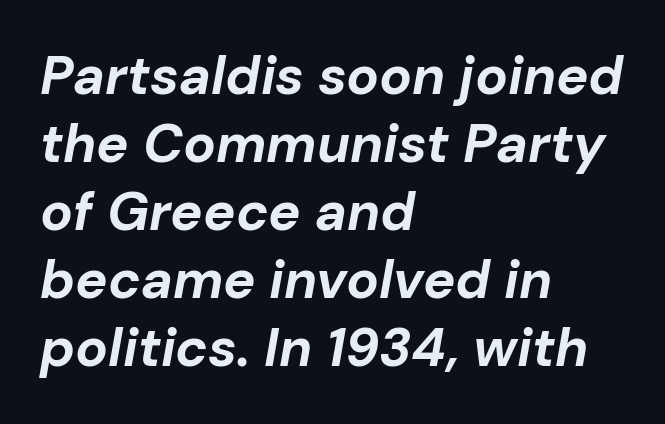
Q: Is the text bold? A: Yes.
Q: Is the text italic (slanted)? A: Yes, it leans right by about 10 degrees.
Q: Is the text underlined? A: No.
Q: How is the paragraph aligned? A: Left-aligned.
Q: Is the spacing between letters normal or unusually wide? A: Normal.
Q: Is the spacing between lines tight, normal or loose? A: Normal.
Q: Width (condensed, normal, or wide)? A: Normal.
Q: Stroke contrast? A: Low.
Q: x-height? A: Medium.
Q: Monospaced? A: No.
